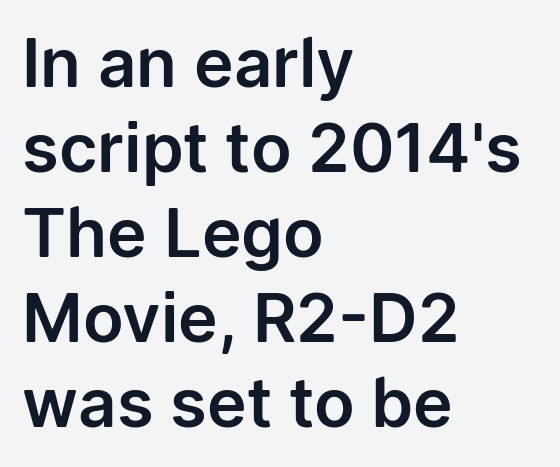
Q: Is the text italic (slanted)? A: No, it is upright.
Q: Is the typeface a serif or a sans-serif typeface? A: Sans-serif.
Q: Is the text underlined? A: No.
Q: How is the paragraph aligned? A: Left-aligned.
Q: Is the spacing between letters normal or unusually wide? A: Normal.
Q: Is the spacing between lines tight, normal or loose? A: Normal.
Q: Width (condensed, normal, or wide)? A: Normal.
Q: Stroke contrast? A: Low.
Q: x-height? A: Medium.
Q: Monospaced? A: No.
